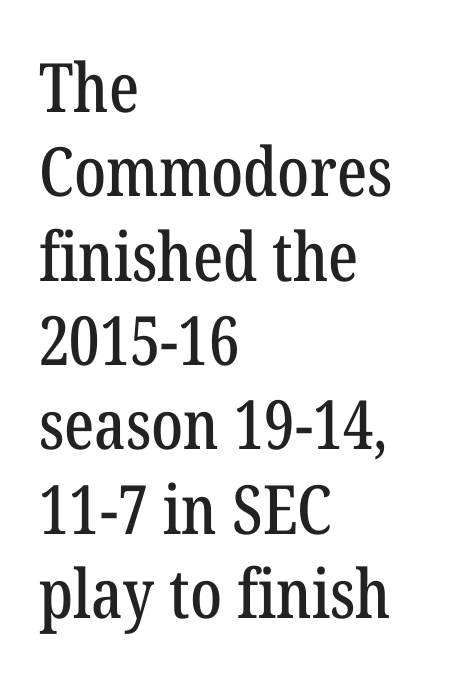
Posture: vertical. Glyph-to-glyph distance matches everyday printed text. The passage shown is typeset with a serif family. Underlining? Definitely not there.
